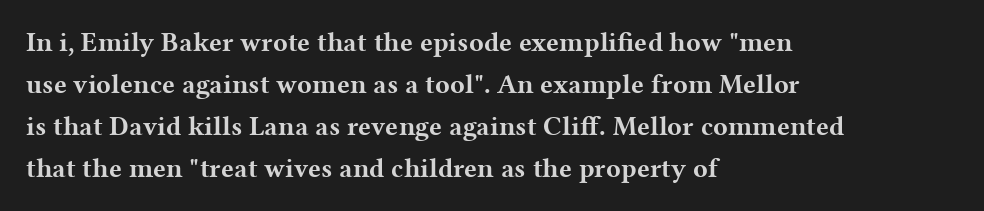
Q: Is the text bold? A: Yes.
Q: Is the text italic (slanted)? A: No, it is upright.
Q: Is the text underlined? A: No.
Q: How is the paragraph aligned? A: Left-aligned.
Q: Is the spacing between letters normal or unusually wide? A: Normal.
Q: Is the spacing between lines tight, normal or loose? A: Normal.
